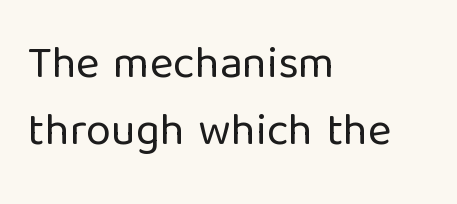
{"serif": "no", "italic": "no", "bold": "no", "weight": "regular", "width": "normal", "stroke_contrast": "low", "x_height": "medium", "monospaced": "no", "underline": "no", "align": "left", "line_spacing": "normal", "line_spacing_ratio": 1.5, "letter_spacing": "normal", "letter_spacing_em": 0.0, "glyph_px": 45}
